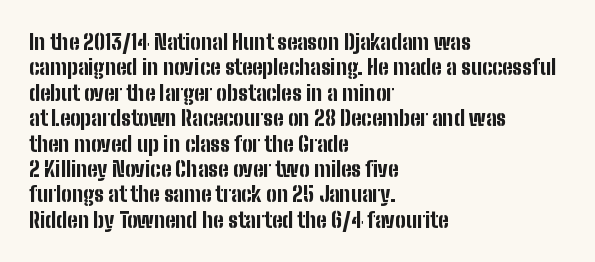
The image shows 21 px bold type, upright; set left-aligned, line spacing 1.21x, normal letter spacing, not underlined.
